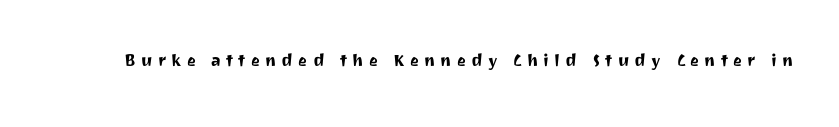
Ordinary non-slanted type is in use. Anything drawn beneath the words? Only blank space. Spacing between characters has been opened up far beyond the box default.
